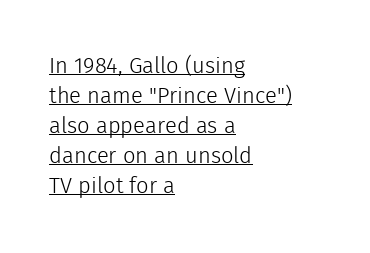
Q: Is the text bold? A: No.
Q: Is the text italic (slanted)? A: No, it is upright.
Q: Is the text underlined? A: Yes.
Q: How is the paragraph aligned? A: Left-aligned.
Q: Is the spacing between letters normal or unusually wide? A: Normal.
Q: Is the spacing between lines tight, normal or loose? A: Normal.
